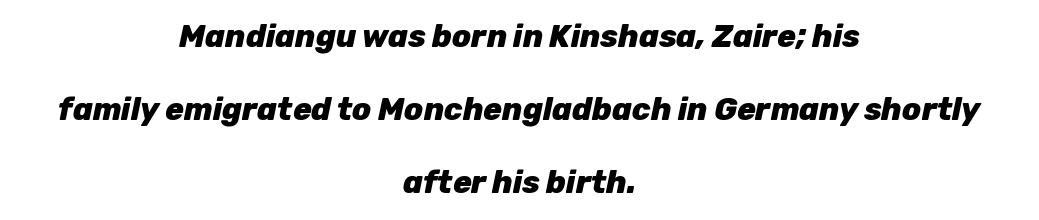
Q: Is the text bold? A: Yes.
Q: Is the text italic (slanted)? A: Yes, it leans right by about 12 degrees.
Q: Is the text underlined? A: No.
Q: How is the paragraph aligned? A: Centered.
Q: Is the spacing between letters normal or unusually wide? A: Normal.
Q: Is the spacing between lines tight, normal or loose? A: Loose.
Q: Width (condensed, normal, or wide)? A: Normal.
Q: Stroke contrast? A: Low.
Q: x-height? A: Medium.
Q: Monospaced? A: No.
